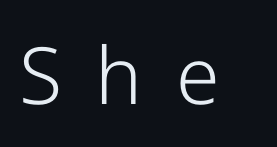
Q: Is the text bold? A: No.
Q: Is the text italic (slanted)? A: No, it is upright.
Q: Is the typeface a serif or a sans-serif typeface? A: Sans-serif.
Q: Is the text underlined? A: No.
Q: Is the spacing between letters normal or unusually wide? A: Unusually wide.
Q: Width (condensed, normal, or wide)? A: Normal.
Q: Stroke contrast? A: Low.
Q: x-height? A: Medium.
Q: Monospaced? A: No.
